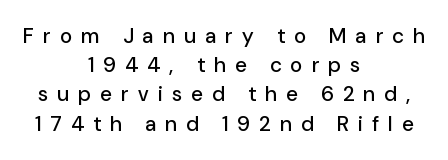
{"italic": "no", "underline": "no", "align": "center", "line_spacing": "normal", "line_spacing_ratio": 1.39, "letter_spacing": "wide", "letter_spacing_em": 0.45, "glyph_px": 21}
